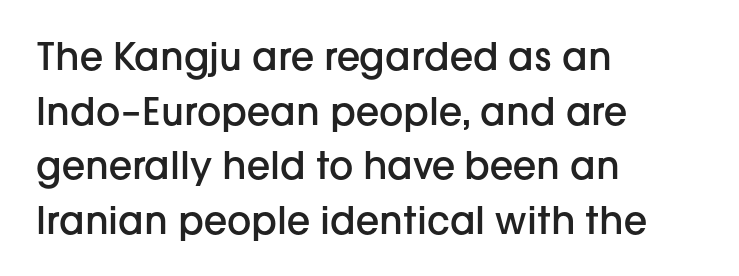
Q: Is the text bold? A: Semi-bold.
Q: Is the text italic (slanted)? A: No, it is upright.
Q: Is the typeface a serif or a sans-serif typeface? A: Sans-serif.
Q: Is the text underlined? A: No.
Q: How is the paragraph aligned? A: Left-aligned.
Q: Is the spacing between letters normal or unusually wide? A: Normal.
Q: Is the spacing between lines tight, normal or loose? A: Normal.
Q: Width (condensed, normal, or wide)? A: Normal.
Q: Stroke contrast? A: Low.
Q: x-height? A: Medium.
Q: Monospaced? A: No.
